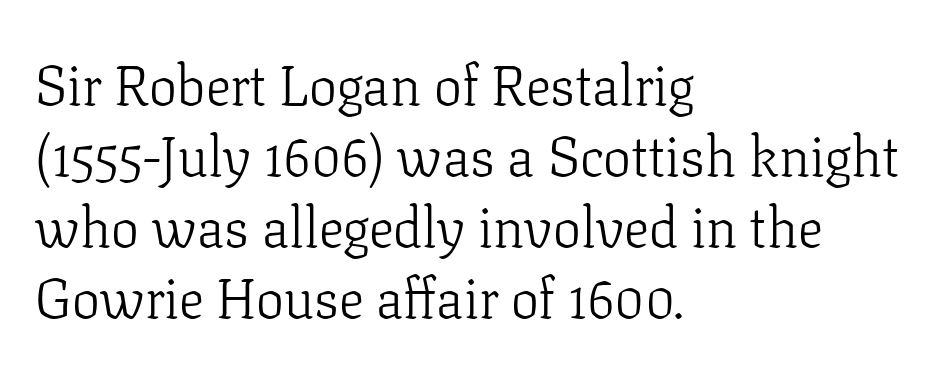
{"serif": "yes", "italic": "no", "bold": "no", "weight": "light", "width": "normal", "stroke_contrast": "low", "x_height": "medium", "monospaced": "no", "underline": "no", "align": "left", "line_spacing": "normal", "line_spacing_ratio": 1.27, "letter_spacing": "normal", "letter_spacing_em": 0.0, "glyph_px": 56}
